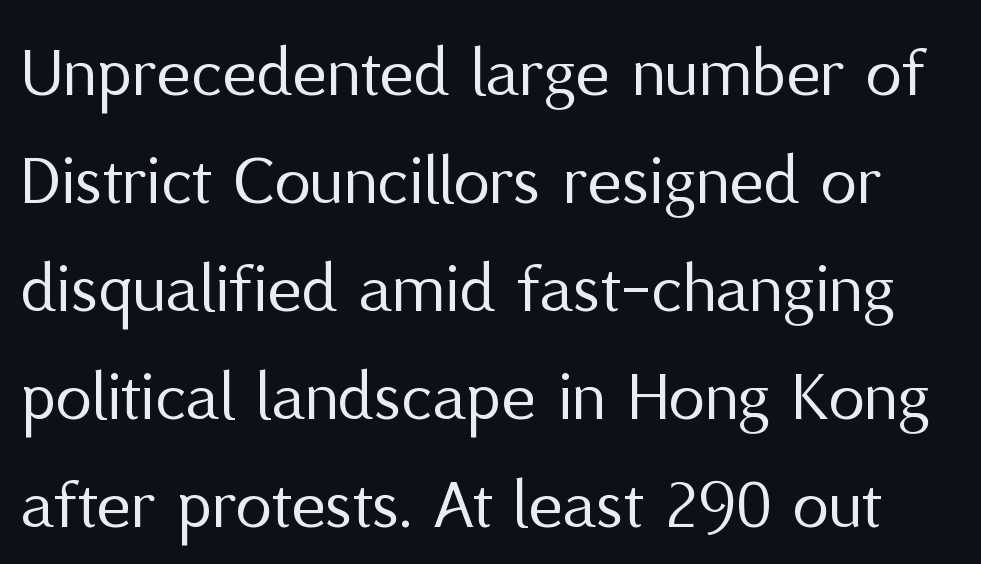
The image shows 73 px regular-weight sans-serif type, upright; set normal line spacing (1.48x), normal letter spacing, not underlined; medium stroke contrast and a medium x-height.
